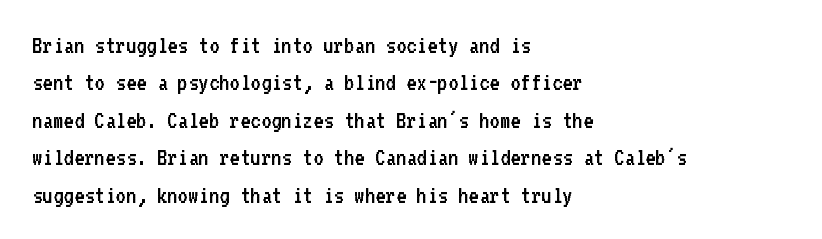
In CSS terms this would be text-align: left. Descenders are the only things crossing below the line. One glance says typical: line gaps are just what's usual. This is the regular roman posture of the typeface.
